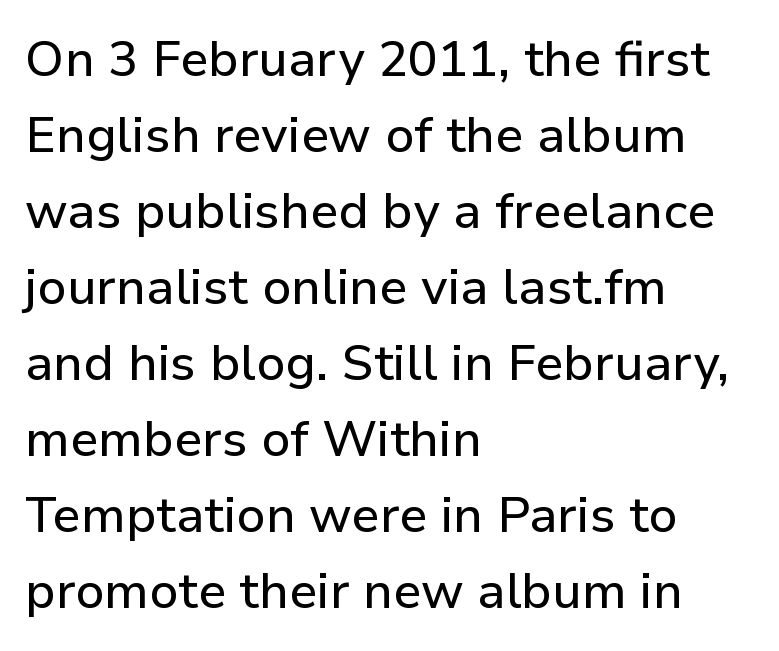
{"serif": "no", "italic": "no", "width": "normal", "stroke_contrast": "low", "x_height": "medium", "monospaced": "no", "underline": "no", "align": "left", "line_spacing": "normal", "line_spacing_ratio": 1.52, "letter_spacing": "normal", "letter_spacing_em": 0.0, "glyph_px": 50}
